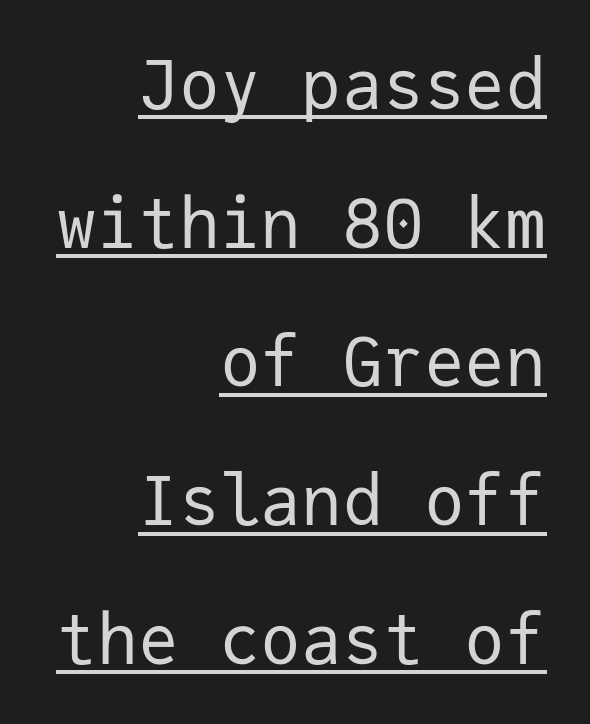
Q: Is the text bold? A: No.
Q: Is the text italic (slanted)? A: No, it is upright.
Q: Is the typeface a serif or a sans-serif typeface? A: Sans-serif.
Q: Is the text underlined? A: Yes.
Q: How is the paragraph aligned? A: Right-aligned.
Q: Is the spacing between letters normal or unusually wide? A: Normal.
Q: Is the spacing between lines tight, normal or loose? A: Loose.
Q: Width (condensed, normal, or wide)? A: Normal.
Q: Stroke contrast? A: Low.
Q: x-height? A: Medium.
Q: Monospaced? A: Yes.
